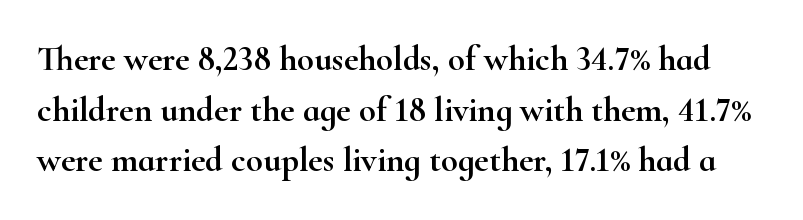
{"serif": "yes", "italic": "no", "width": "wide", "stroke_contrast": "high", "x_height": "small", "monospaced": "no", "underline": "no", "line_spacing": "normal", "line_spacing_ratio": 1.45, "letter_spacing": "normal", "letter_spacing_em": 0.0, "glyph_px": 35}
